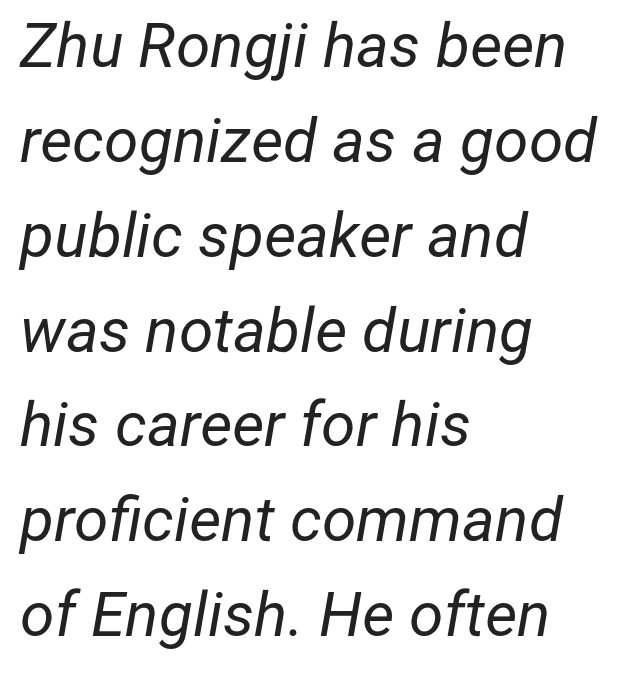
Q: Is the text bold? A: No.
Q: Is the text italic (slanted)? A: Yes, it leans right by about 12 degrees.
Q: Is the text underlined? A: No.
Q: How is the paragraph aligned? A: Left-aligned.
Q: Is the spacing between letters normal or unusually wide? A: Normal.
Q: Is the spacing between lines tight, normal or loose? A: Normal.
Q: Width (condensed, normal, or wide)? A: Normal.
Q: Stroke contrast? A: Low.
Q: x-height? A: Medium.
Q: Monospaced? A: No.
